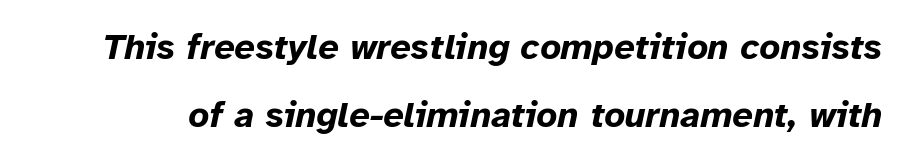
Q: Is the text bold? A: Yes.
Q: Is the text italic (slanted)? A: Yes, it leans right by about 12 degrees.
Q: Is the text underlined? A: No.
Q: Is the spacing between letters normal or unusually wide? A: Normal.
Q: Width (condensed, normal, or wide)? A: Normal.
Q: Stroke contrast? A: Low.
Q: x-height? A: Medium.
Q: Monospaced? A: No.
